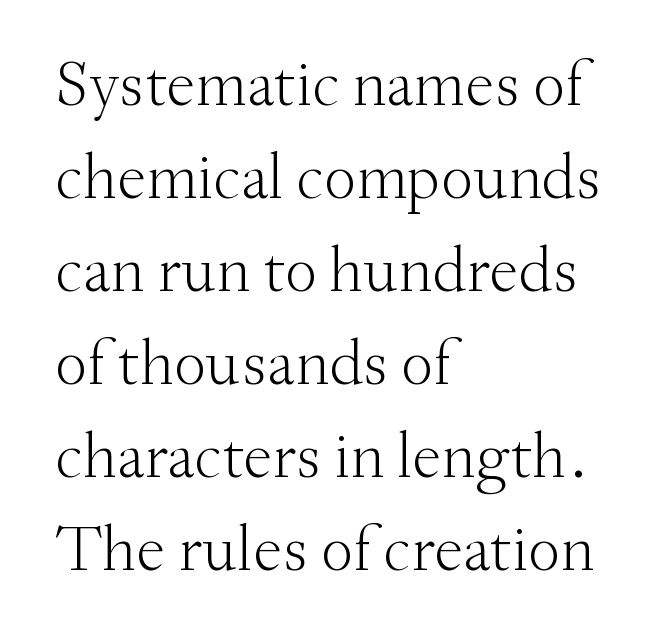
The image shows 65 px light serif type, upright; set left-aligned, normal line spacing (1.43x), normal letter spacing, not underlined; medium stroke contrast and a small x-height.
